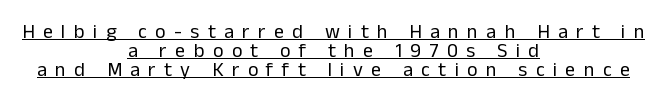
{"italic": "no", "bold": "no", "underline": "yes", "align": "center", "line_spacing": "tight", "line_spacing_ratio": 0.95, "letter_spacing": "wide", "letter_spacing_em": 0.42, "glyph_px": 20}
